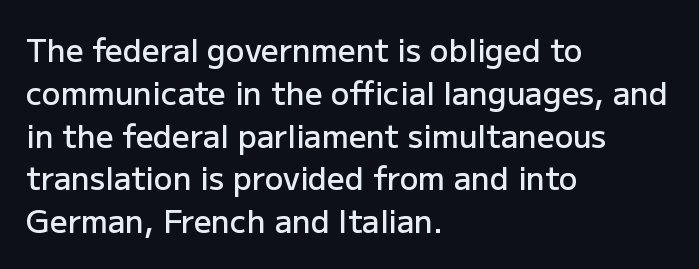
In CSS terms this would be text-align: left. There is no visible air inserted between adjacent glyphs. Students, observe: this is what conventionally led text looks like. A sans-serif font was chosen for this passage. This sample has the flowing, uneven cadence of proportional lettering.
